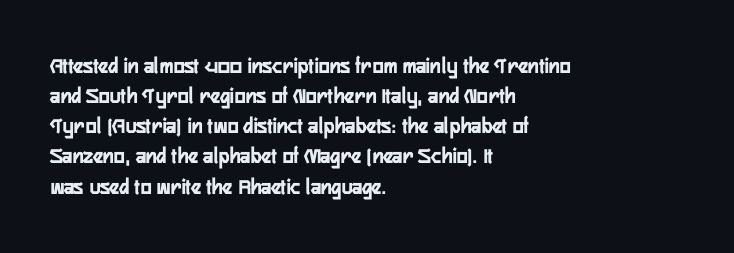
{"italic": "no", "bold": "yes", "underline": "no", "align": "left", "line_spacing": "normal", "line_spacing_ratio": 1.31, "letter_spacing": "normal", "letter_spacing_em": 0.0, "glyph_px": 23}
